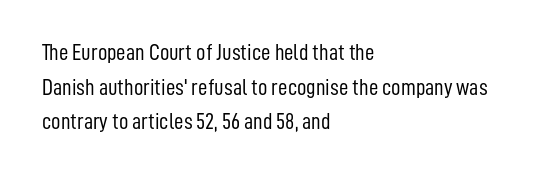
Q: Is the text bold? A: No.
Q: Is the text italic (slanted)? A: No, it is upright.
Q: Is the text underlined? A: No.
Q: How is the paragraph aligned? A: Left-aligned.
Q: Is the spacing between letters normal or unusually wide? A: Normal.
Q: Is the spacing between lines tight, normal or loose? A: Normal.
